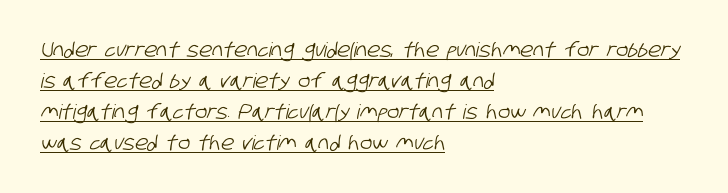
The image shows 20 px text type; set left-aligned, normal line spacing (1.55x), normal letter spacing, underlined.
